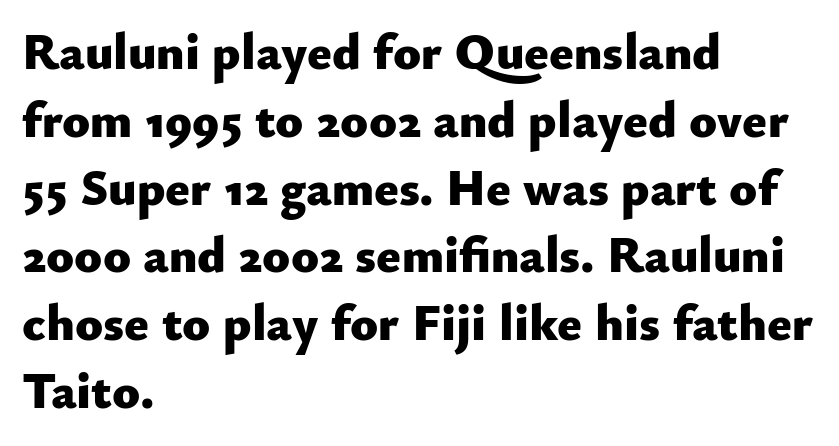
In terms of letterform style, serifs are entirely absent. Character widths vary here, with narrow letters taking less room than wide ones. Is the letter spacing exaggerated? No — it looks like the ordinary default. The typesetter chose a ragged-right arrangement here. Notice how thick the strokes are: this is what a full bold looks like.
